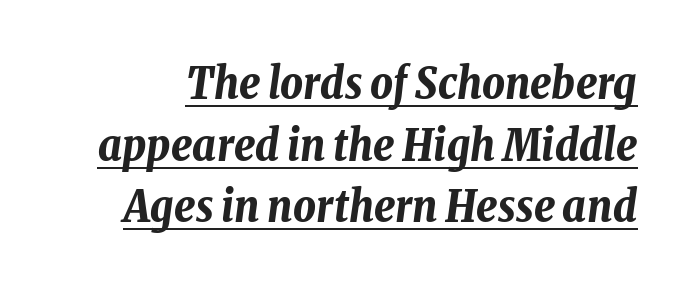
Q: Is the text bold? A: Yes.
Q: Is the text italic (slanted)? A: Yes, it leans right by about 8 degrees.
Q: Is the text underlined? A: Yes.
Q: Is the spacing between letters normal or unusually wide? A: Normal.
Q: Is the spacing between lines tight, normal or loose? A: Normal.
Q: Width (condensed, normal, or wide)? A: Condensed.
Q: Stroke contrast? A: Low.
Q: x-height? A: Medium.
Q: Monospaced? A: No.
